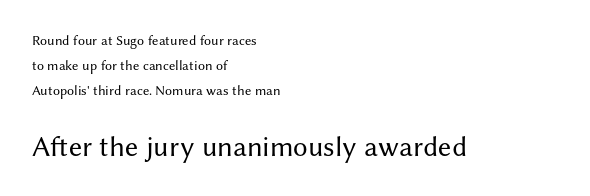
{"serif": "no", "italic": "no", "bold": "no", "weight": "regular", "width": "normal", "stroke_contrast": "medium", "x_height": "medium", "monospaced": "no", "underline": "no", "align": "left", "line_spacing_ratio": 1.77, "letter_spacing": "normal", "letter_spacing_em": 0.0, "larger_block": "second", "size_ratio": 2.07, "glyph_px": 29}
